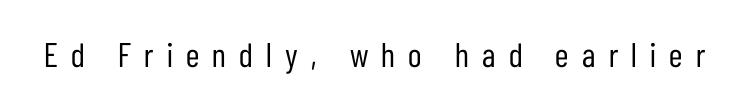
The image shows 34 px regular-weight, condensed sans-serif type, upright; set unusually wide letter spacing (+0.39 em), not underlined; low stroke contrast and a medium x-height.
